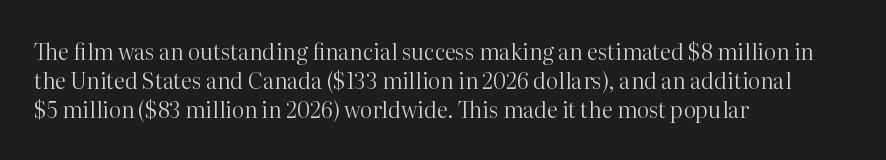
Tall strokes in this sample are plumb rather than angled. The passage shown has conventional tracking throughout. Every row of glyphs begins at an identical x-position on the left. A normal amount of white space separates one row of letters from the next. Type without underlining.
